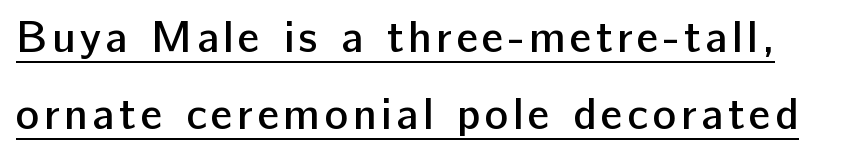
The image shows 44 px semibold sans-serif type, upright; set line spacing 1.75x, underlined; low stroke contrast and a medium x-height.
